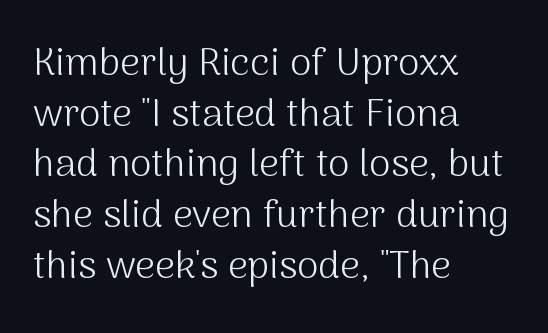
{"serif": "no", "italic": "no", "bold": "no", "weight": "light", "width": "normal", "stroke_contrast": "medium", "x_height": "medium", "monospaced": "no", "underline": "no", "align": "left", "line_spacing": "normal", "line_spacing_ratio": 1.3, "letter_spacing": "normal", "letter_spacing_em": 0.0, "glyph_px": 39}
